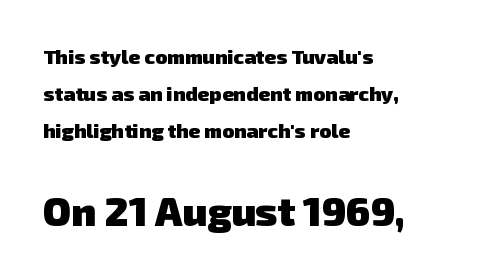
Think of a printed novel: that variable character pitch is what you see here. Serif or sans? Sans — the stroke terminals are bare. Larger block? The one below; the one above is distinctly smaller. Where is the straight margin? On the left. Standard letterfit; no display-style spreading of the glyphs. On the weight axis this lands at bold, roughly 700.
